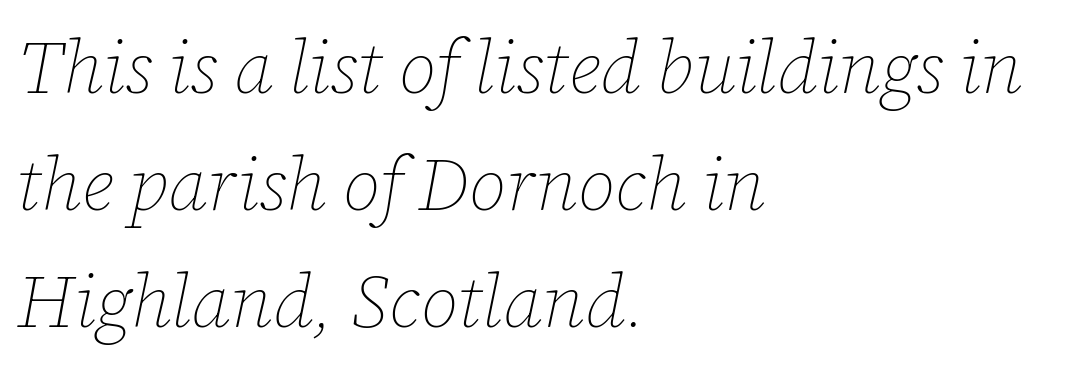
Q: Is the text bold? A: No.
Q: Is the text italic (slanted)? A: Yes, it leans right by about 12 degrees.
Q: Is the text underlined? A: No.
Q: How is the paragraph aligned? A: Left-aligned.
Q: Is the spacing between letters normal or unusually wide? A: Normal.
Q: Is the spacing between lines tight, normal or loose? A: Normal.
Q: Width (condensed, normal, or wide)? A: Normal.
Q: Stroke contrast? A: Low.
Q: x-height? A: Medium.
Q: Monospaced? A: No.
